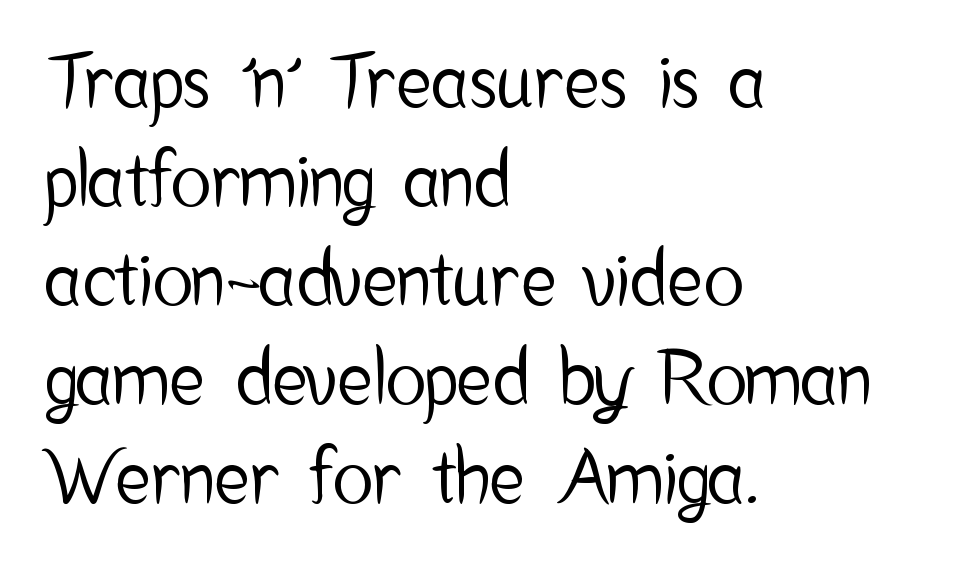
{"serif": "no", "italic": "no", "width": "condensed", "stroke_contrast": "low", "x_height": "medium", "monospaced": "no", "underline": "no", "align": "left", "line_spacing": "normal", "line_spacing_ratio": 1.32, "letter_spacing": "normal", "letter_spacing_em": 0.0, "glyph_px": 75}
